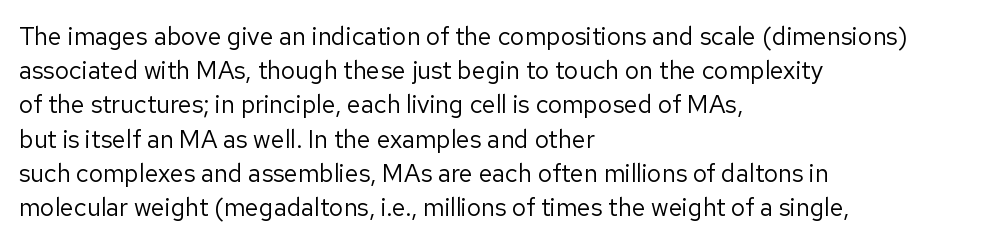
The image shows 25 px text type, upright; set left-aligned, normal line spacing (1.37x), normal letter spacing, not underlined.
